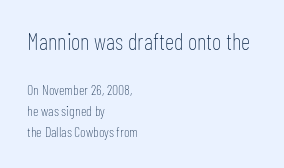
Q: Is the text bold? A: No.
Q: Is the text italic (slanted)? A: No, it is upright.
Q: Is the text underlined? A: No.
Q: How is the paragraph aligned? A: Left-aligned.
Q: Is the spacing between letters normal or unusually wide? A: Normal.
Q: Is the spacing between lines tight, normal or loose? A: Normal.
Q: Which block of text is set in a larger size, the first (top) or the second (bottom)? A: The first (top) one.
